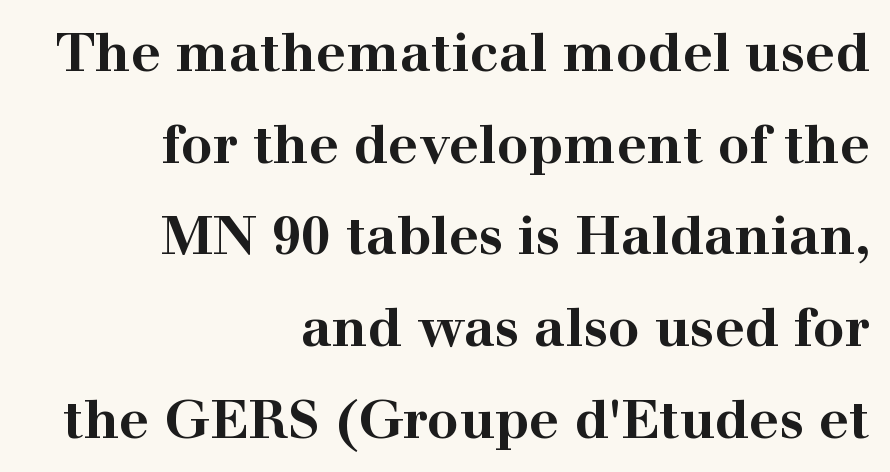
Between one letter and the next there's only the usual sliver of space. The passage shown is typeset with a serif family. Line endings align vertically; line beginnings do not. Every character sits straight up, as roman type does. Proportional: the letters do not fall into vertical columns.
